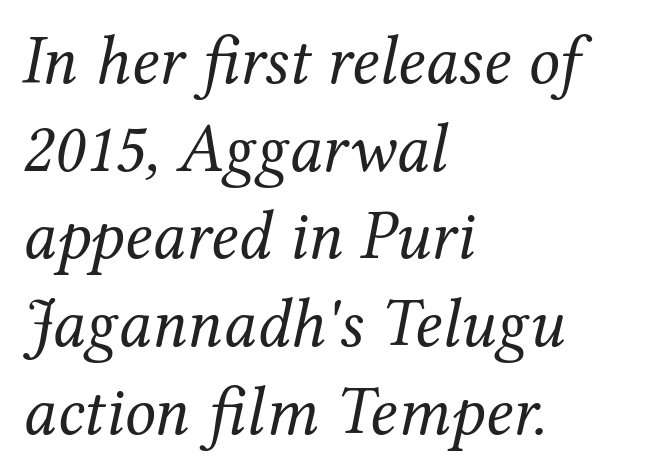
Standard letterfit; no display-style spreading of the glyphs. Each stroke keeps to a modest, everyday thickness or less. The passage shown is typed in a proportional face where columns would drift. Visually the block forms a straight wall on the left and a jagged coastline on the right. Little horizontal feet cap the strokes, marking this as serif type.
